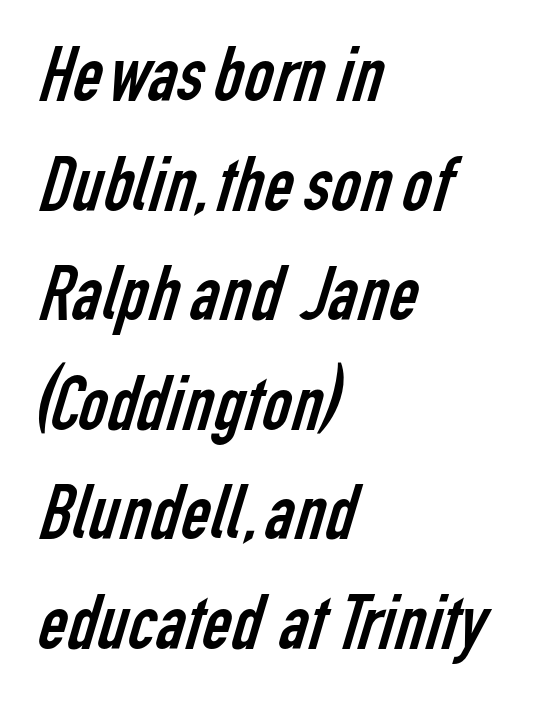
{"serif": "no", "bold": "no", "weight": "regular", "width": "condensed", "stroke_contrast": "low", "x_height": "medium", "monospaced": "no", "underline": "no", "align": "left", "line_spacing": "normal", "line_spacing_ratio": 1.37, "letter_spacing": "normal", "letter_spacing_em": 0.0, "glyph_px": 80}
